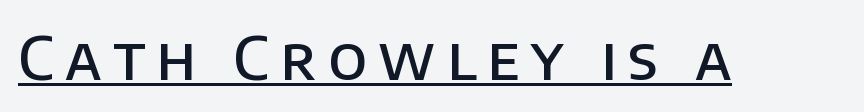
Q: Is the text bold? A: Semi-bold.
Q: Is the text italic (slanted)? A: No, it is upright.
Q: Is the typeface a serif or a sans-serif typeface? A: Sans-serif.
Q: Is the text underlined? A: Yes.
Q: Width (condensed, normal, or wide)? A: Normal.
Q: Stroke contrast? A: Low.
Q: x-height? A: Large.
Q: Monospaced? A: No.
